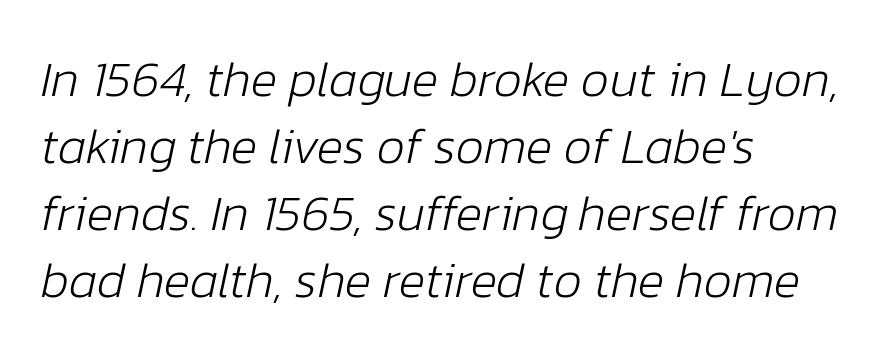
{"italic": "yes", "lean": "right", "slant_degrees": 12, "bold": "no", "weight": "light", "width": "normal", "stroke_contrast": "low", "x_height": "medium", "monospaced": "no", "underline": "no", "align": "left", "line_spacing": "normal", "line_spacing_ratio": 1.34, "letter_spacing": "normal", "letter_spacing_em": 0.0, "glyph_px": 50}
